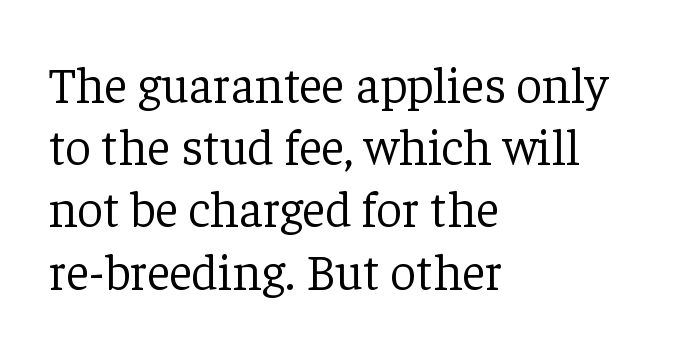
{"serif": "yes", "italic": "no", "bold": "no", "weight": "light", "width": "normal", "stroke_contrast": "low", "x_height": "medium", "monospaced": "no", "underline": "no", "align": "left", "line_spacing_ratio": 1.22, "letter_spacing": "normal", "letter_spacing_em": 0.0, "glyph_px": 51}
